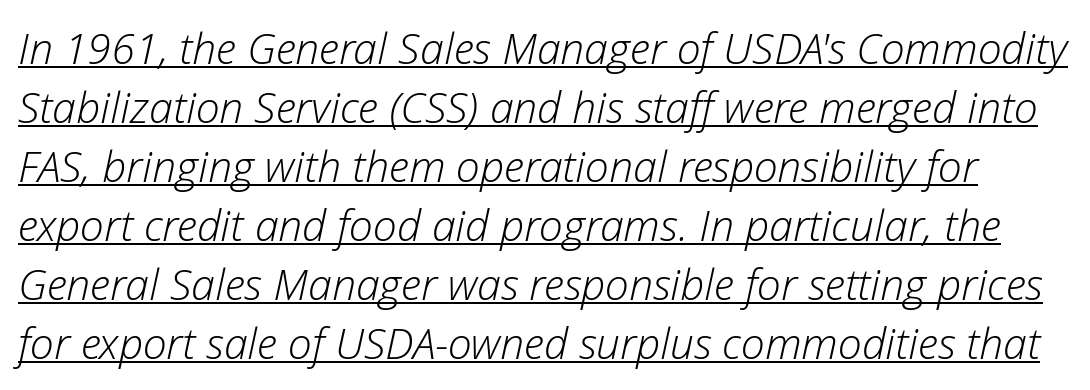
The image shows 43 px light type, italic (leaning right); set normal line spacing (1.37x), normal letter spacing, underlined; low stroke contrast and a medium x-height.
